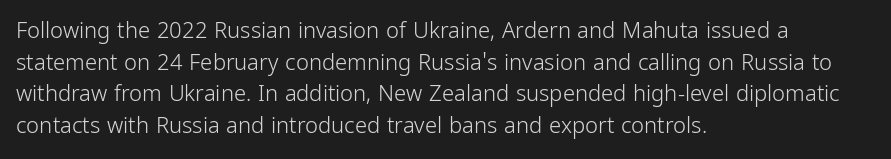
Q: Is the text bold? A: No.
Q: Is the text italic (slanted)? A: No, it is upright.
Q: Is the text underlined? A: No.
Q: How is the paragraph aligned? A: Left-aligned.
Q: Is the spacing between letters normal or unusually wide? A: Normal.
Q: Is the spacing between lines tight, normal or loose? A: Normal.
